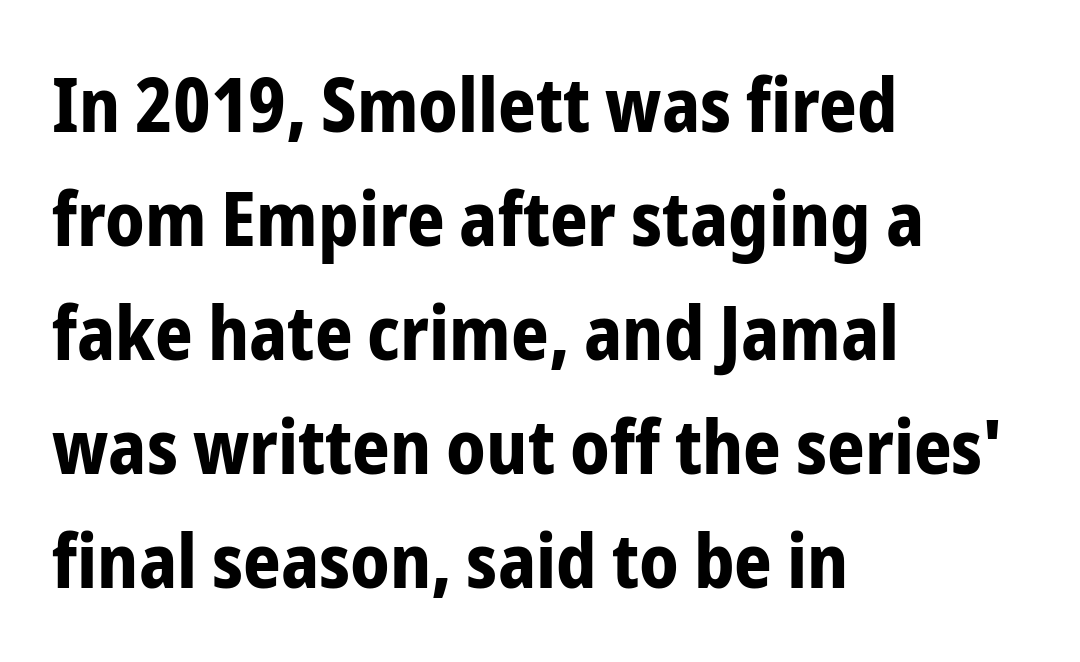
The image shows 74 px bold, condensed sans-serif type, upright; set left-aligned, normal line spacing (1.54x), normal letter spacing, not underlined; low stroke contrast and a medium x-height.
